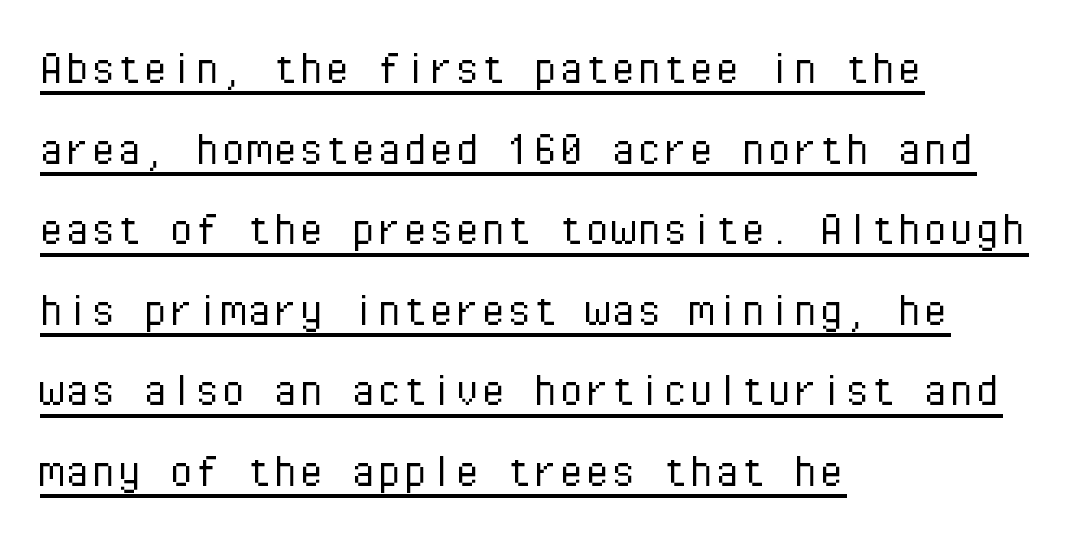
The image shows 52 px light sans-serif type, upright, monospaced; set left-aligned, normal line spacing (1.55x), normal letter spacing, underlined; low stroke contrast and a medium x-height.
